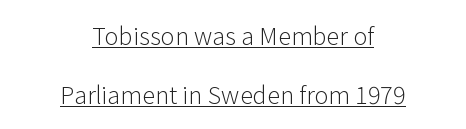
The image shows 24 px text type, upright; set centered, loose line spacing (2.47x), normal letter spacing, underlined.
